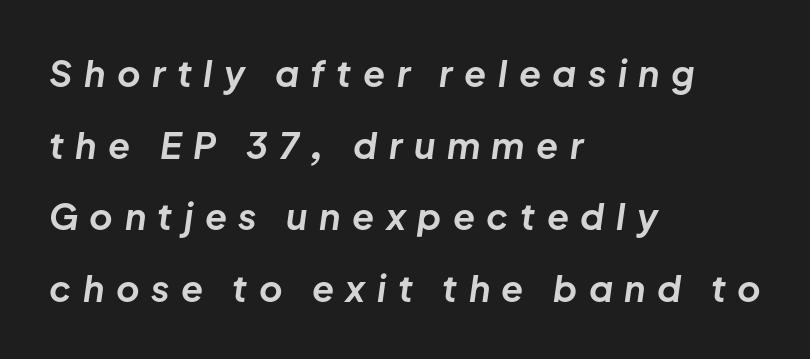
The image shows 36 px bold type, italic (leaning right); set left-aligned, loose line spacing (1.99x), unusually wide letter spacing (+0.32 em), not underlined; low stroke contrast and a medium x-height.
